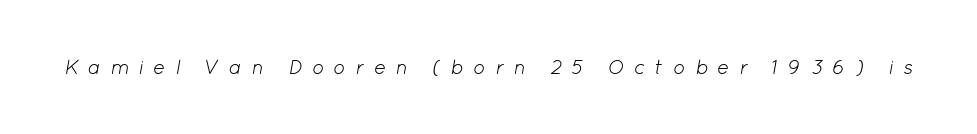
Q: Is the text bold? A: No.
Q: Is the text italic (slanted)? A: Yes, it leans right by about 12 degrees.
Q: Is the text underlined? A: No.
Q: Is the spacing between letters normal or unusually wide? A: Unusually wide.
